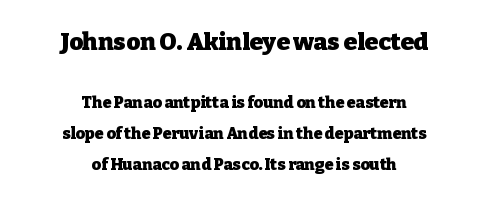
The typesetter chose a symmetrical, centered arrangement here. Its strokes are broad and dark, the hallmark of bold type. Ordinary non-slanted type is in use. Tracking here is standard; glyphs follow each other at the usual distance.
